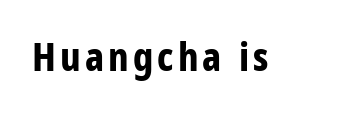
{"serif": "no", "italic": "no", "bold": "yes", "weight": "bold", "width": "condensed", "stroke_contrast": "low", "x_height": "large", "monospaced": "no", "underline": "no", "glyph_px": 40}
